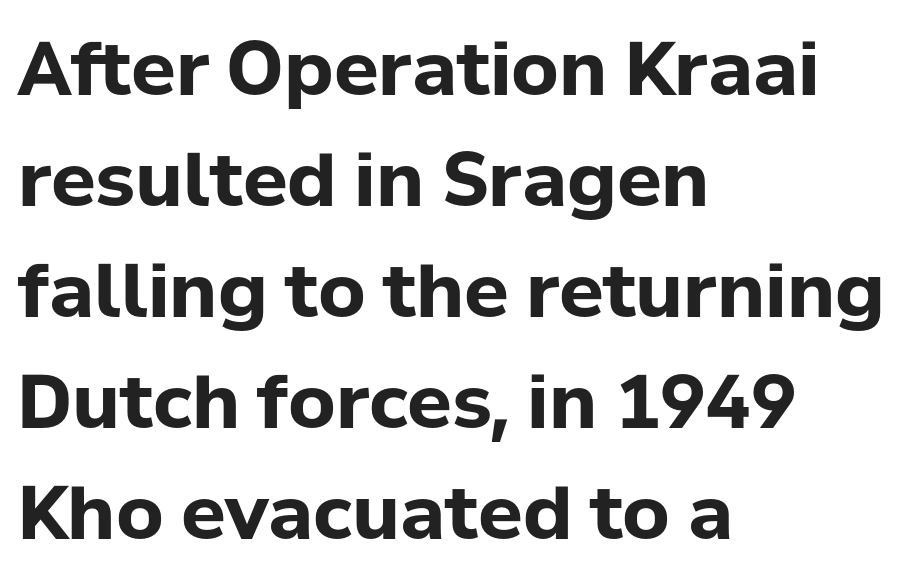
The image shows 74 px bold sans-serif type, upright; set left-aligned, normal line spacing (1.5x), normal letter spacing, not underlined; low stroke contrast and a medium x-height.
